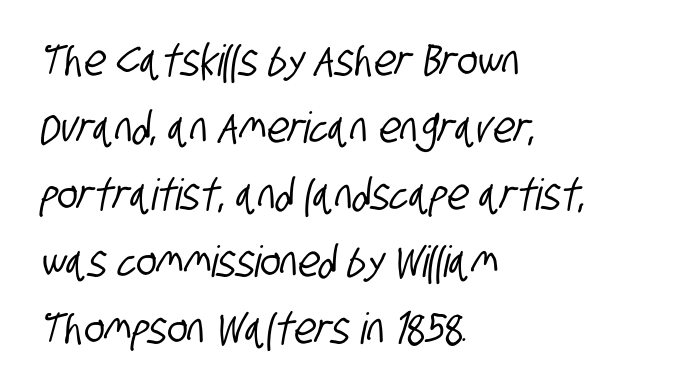
Q: Is the typeface a serif or a sans-serif typeface? A: Sans-serif.
Q: Is the text underlined? A: No.
Q: How is the paragraph aligned? A: Left-aligned.
Q: Is the spacing between letters normal or unusually wide? A: Normal.
Q: Is the spacing between lines tight, normal or loose? A: Normal.
Q: Width (condensed, normal, or wide)? A: Condensed.
Q: Stroke contrast? A: Low.
Q: x-height? A: Large.
Q: Monospaced? A: No.
